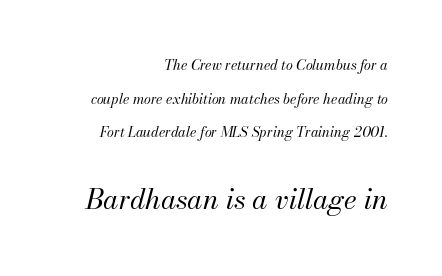
The image shows 28 px regular-weight type, italic (leaning right); set right-aligned, loose line spacing (2.4x), normal letter spacing, not underlined; the second (bottom) block is 2.0x larger; medium stroke contrast and a small x-height.
